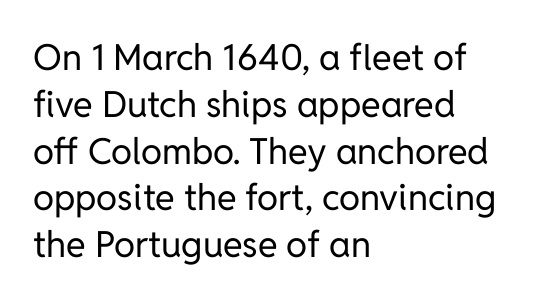
Q: Is the text bold? A: No.
Q: Is the text italic (slanted)? A: No, it is upright.
Q: Is the typeface a serif or a sans-serif typeface? A: Sans-serif.
Q: Is the text underlined? A: No.
Q: How is the paragraph aligned? A: Left-aligned.
Q: Is the spacing between letters normal or unusually wide? A: Normal.
Q: Is the spacing between lines tight, normal or loose? A: Normal.
Q: Width (condensed, normal, or wide)? A: Normal.
Q: Stroke contrast? A: Low.
Q: x-height? A: Medium.
Q: Monospaced? A: No.
